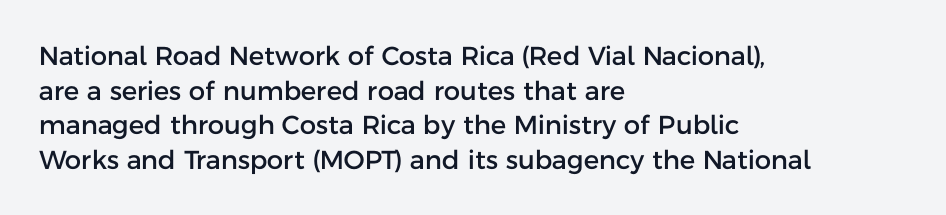
Reading down the block, your eye returns to a fixed left position each line. The line-height multiplier appears to be the usual default. Anything drawn beneath the words? Only blank space. Nope, not italic — everything's standing straight. No extra tracking has been applied to these lines.
